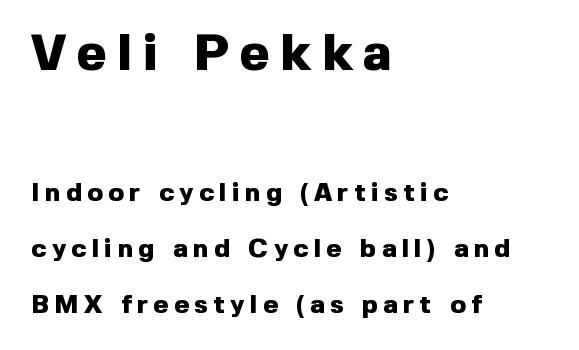
The image shows 51 px heavy sans-serif type, upright; set left-aligned, loose line spacing (2.15x), unusually wide letter spacing (+0.21 em), not underlined; the first (top) block is 1.96x larger; a medium x-height.
